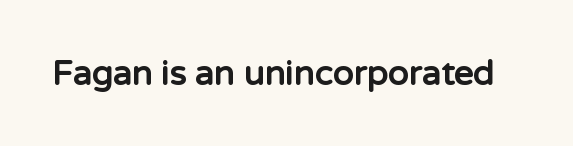
Q: Is the text bold? A: Yes.
Q: Is the text italic (slanted)? A: No, it is upright.
Q: Is the typeface a serif or a sans-serif typeface? A: Sans-serif.
Q: Is the text underlined? A: No.
Q: Is the spacing between letters normal or unusually wide? A: Normal.
Q: Width (condensed, normal, or wide)? A: Normal.
Q: Stroke contrast? A: Low.
Q: x-height? A: Medium.
Q: Monospaced? A: No.
